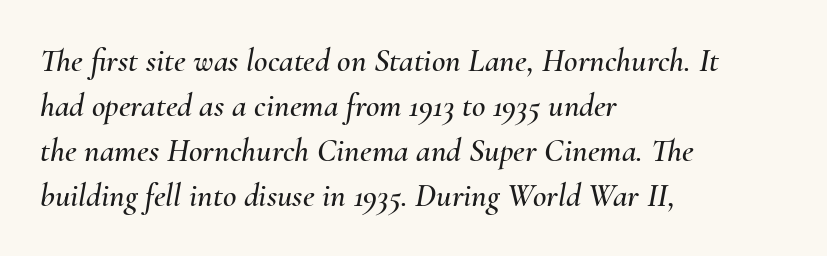
{"italic": "yes", "lean": "right", "slant_degrees": 10, "width": "normal", "stroke_contrast": "medium", "x_height": "small", "monospaced": "no", "underline": "no", "align": "left", "line_spacing": "normal", "line_spacing_ratio": 1.36, "letter_spacing": "normal", "letter_spacing_em": 0.0, "glyph_px": 33}
